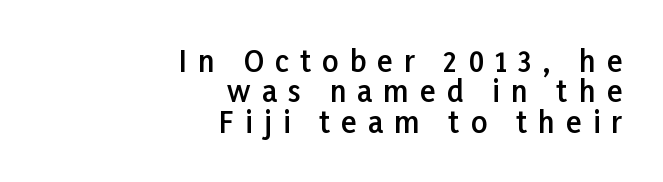
There is plenty of visible air inserted between adjacent glyphs. Horizontal bands of white between lines are thin slivers. Is this a sans? Yes — the strokes have no serifs. Caption: multi-line text, flush right, ragged left. Here the designer chose a conventional face with non-uniform glyph widths. The space beneath each line is pristine and unruled.
